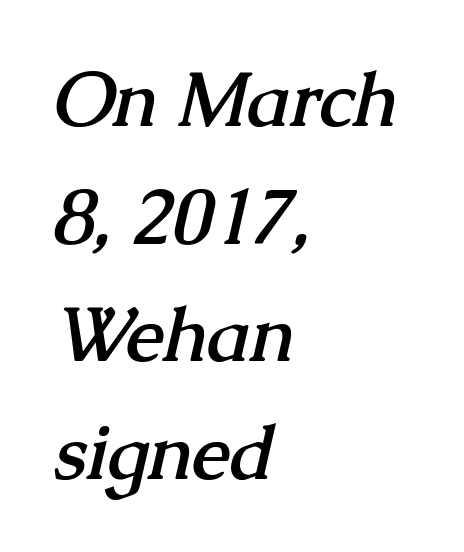
The image shows 75 px semibold serif type; set left-aligned, normal line spacing (1.57x), normal letter spacing, not underlined; medium stroke contrast and a medium x-height.
